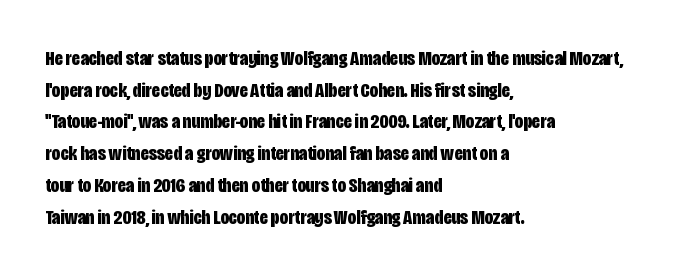
This is roman type, the default non-slanted kind. Observe the ordinary spacing: letters are neighbours, not strangers. The space between consecutive lines is moderate. Leftover space on each line is placed entirely after the last word. The string is rendered with underlining switched off. What weight is shown? A full bold with thick strokes.
